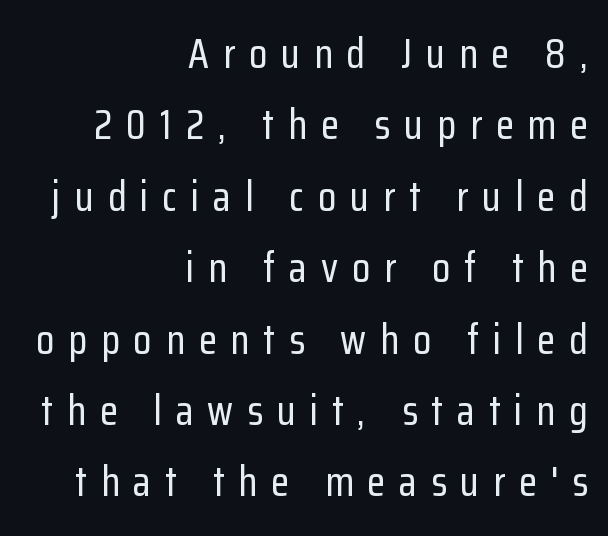
The image shows 42 px condensed sans-serif type, upright; set right-aligned, normal line spacing (1.7x), unusually wide letter spacing (+0.33 em), not underlined; low stroke contrast and a medium x-height.
